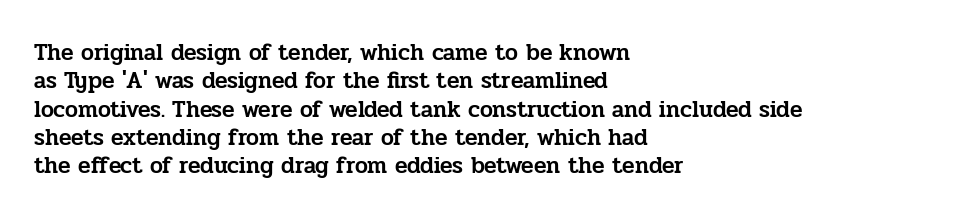
{"italic": "no", "underline": "no", "align": "left", "line_spacing_ratio": 1.23, "letter_spacing": "normal", "letter_spacing_em": 0.0, "glyph_px": 23}
